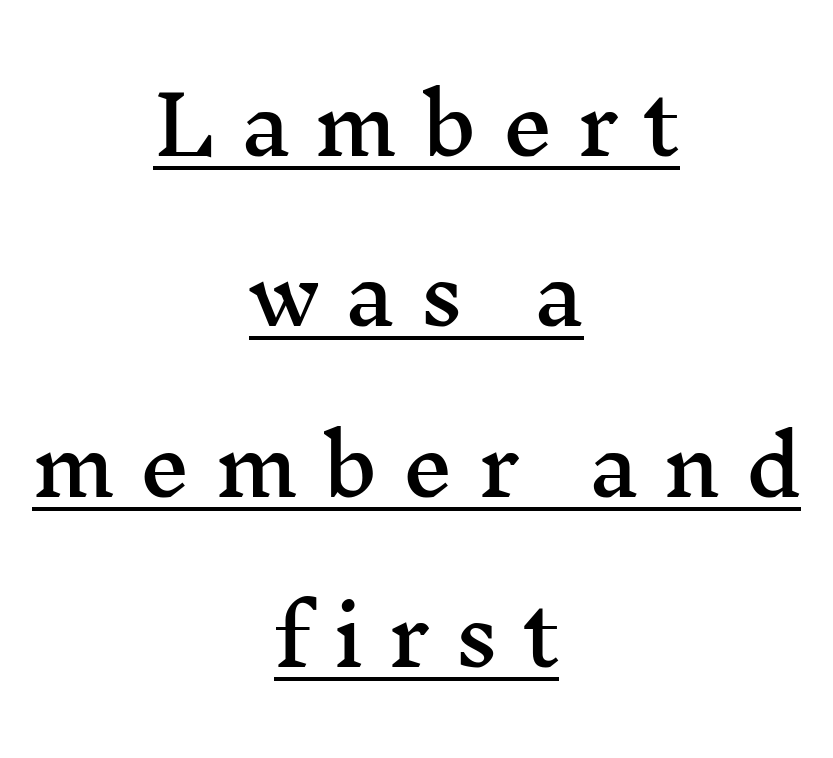
The image shows 80 px wide serif type, upright; set centered, loose line spacing (2.13x), unusually wide letter spacing (+0.3 em), underlined; medium stroke contrast and a medium x-height.
